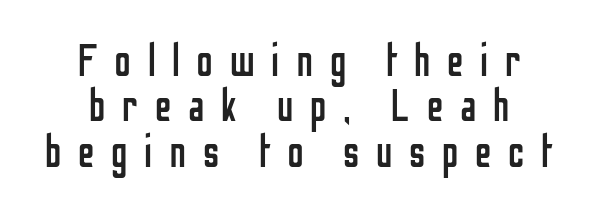
Q: Is the text bold? A: No.
Q: Is the text italic (slanted)? A: No, it is upright.
Q: Is the typeface a serif or a sans-serif typeface? A: Sans-serif.
Q: Is the text underlined? A: No.
Q: How is the paragraph aligned? A: Centered.
Q: Is the spacing between letters normal or unusually wide? A: Unusually wide.
Q: Is the spacing between lines tight, normal or loose? A: Tight.
Q: Width (condensed, normal, or wide)? A: Condensed.
Q: Stroke contrast? A: Low.
Q: x-height? A: Medium.
Q: Monospaced? A: No.
